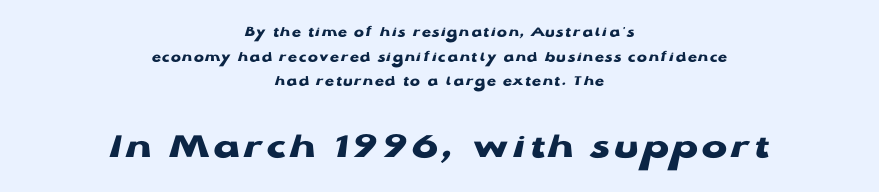
{"serif": "no", "italic": "no", "bold": "yes", "weight": "heavy", "width": "wide", "stroke_contrast": "low", "x_height": "medium", "monospaced": "no", "underline": "no", "align": "center", "line_spacing": "normal", "line_spacing_ratio": 1.64, "larger_block": "second", "size_ratio": 2.53, "glyph_px": 38}
